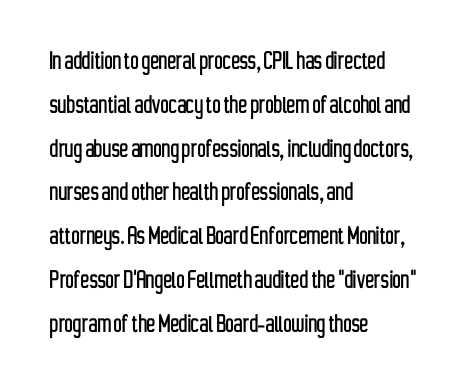
Upright lettering throughout. Letterform terminals end flat and unadorned throughout the passage. Inter-character spacing is left at the font's built-in metrics. Compared with typical paragraphs, the rows here are spaced about the same.
